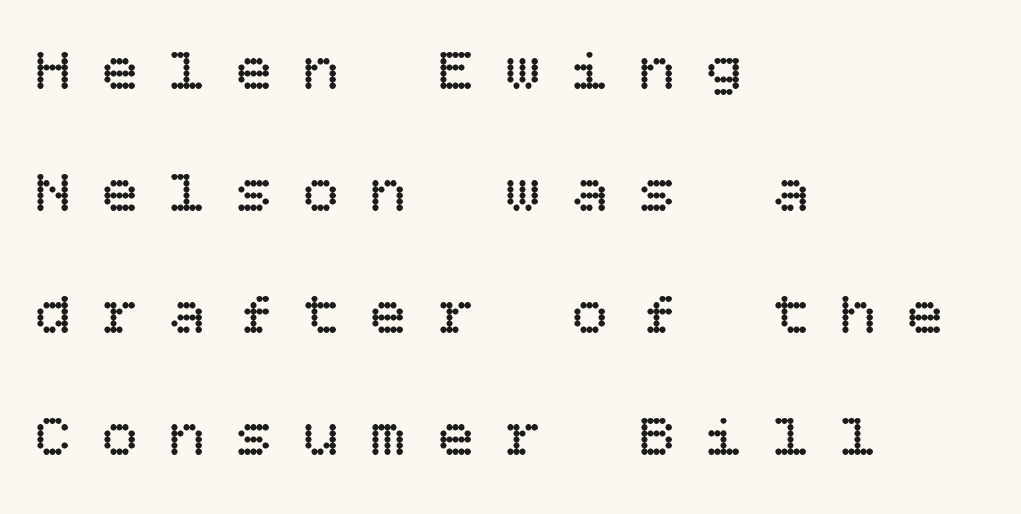
The glyphs are unaccompanied by any horizontal stroke below them. Rendered with straight, roman letterforms. Line beginnings align vertically; line endings do not. The line texture is sparse and dotted thanks to wide tracking. Weight: not bold — regular or lighter.
